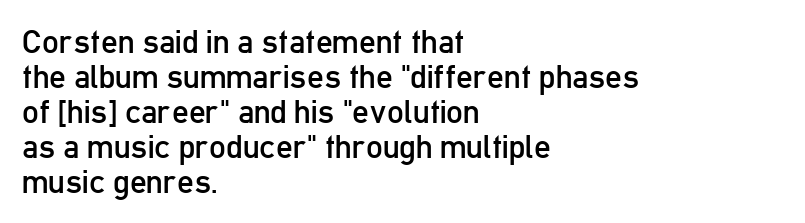
{"serif": "no", "italic": "no", "bold": "no", "weight": "regular", "width": "condensed", "stroke_contrast": "low", "x_height": "medium", "monospaced": "no", "underline": "no", "align": "left", "line_spacing": "tight", "line_spacing_ratio": 1.06, "letter_spacing": "normal", "letter_spacing_em": 0.0, "glyph_px": 33}
